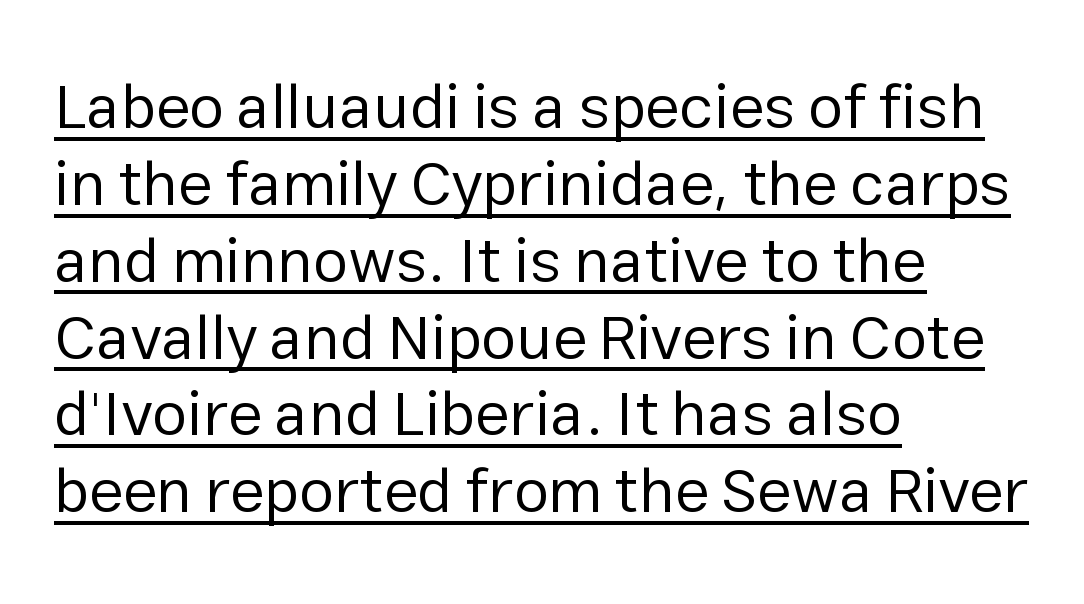
{"serif": "no", "italic": "no", "bold": "no", "weight": "regular", "width": "normal", "stroke_contrast": "low", "x_height": "medium", "monospaced": "no", "underline": "yes", "align": "left", "line_spacing_ratio": 1.22, "letter_spacing": "normal", "letter_spacing_em": 0.0, "glyph_px": 63}
